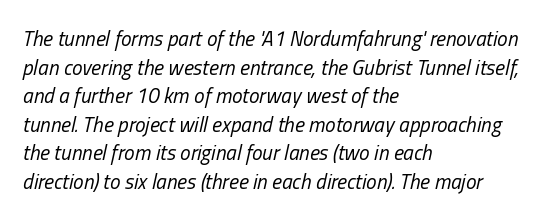
Q: Is the text bold? A: No.
Q: Is the text italic (slanted)? A: Yes, it leans right by about 13 degrees.
Q: Is the text underlined? A: No.
Q: How is the paragraph aligned? A: Left-aligned.
Q: Is the spacing between letters normal or unusually wide? A: Normal.
Q: Is the spacing between lines tight, normal or loose? A: Normal.
